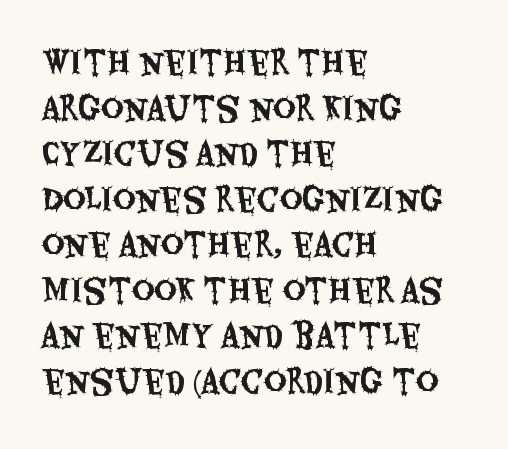
{"serif": "no", "italic": "no", "width": "condensed", "stroke_contrast": "medium", "x_height": "large", "monospaced": "no", "underline": "no", "align": "left", "line_spacing": "normal", "line_spacing_ratio": 1.47, "letter_spacing": "normal", "letter_spacing_em": 0.0, "glyph_px": 31}
